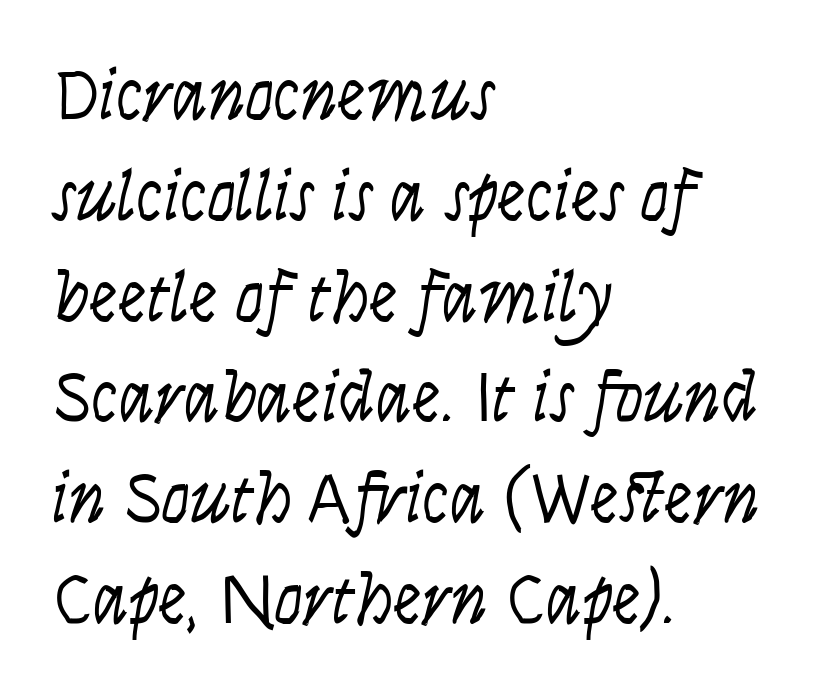
{"italic": "yes", "lean": "right", "slant_degrees": 9, "bold": "no", "weight": "light", "width": "condensed", "stroke_contrast": "low", "x_height": "large", "monospaced": "no", "underline": "no", "align": "left", "line_spacing": "normal", "line_spacing_ratio": 1.4, "letter_spacing": "normal", "letter_spacing_em": 0.0, "glyph_px": 72}
